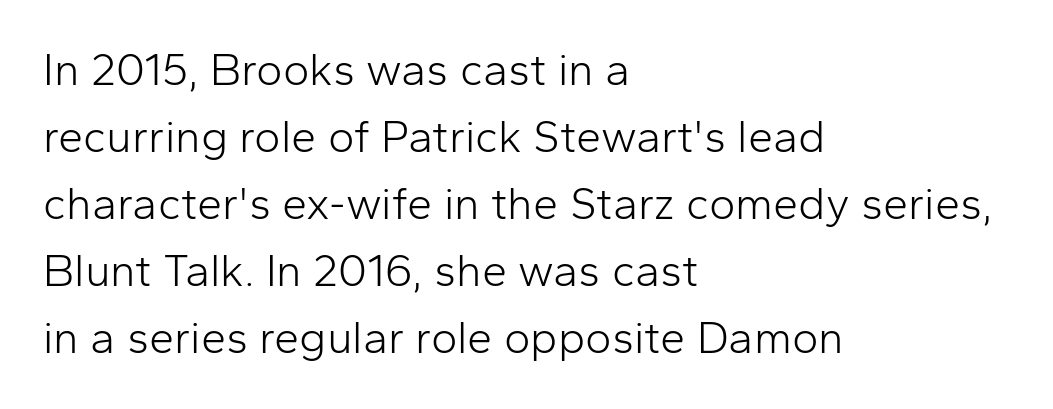
Counters stay open thanks to moderate or lighter strokes. The lines are quadded left. Each letter keeps its own natural width here, so spacing adapts to shape. No extra tracking has been applied to these lines. Has an underline been added? It has not.
